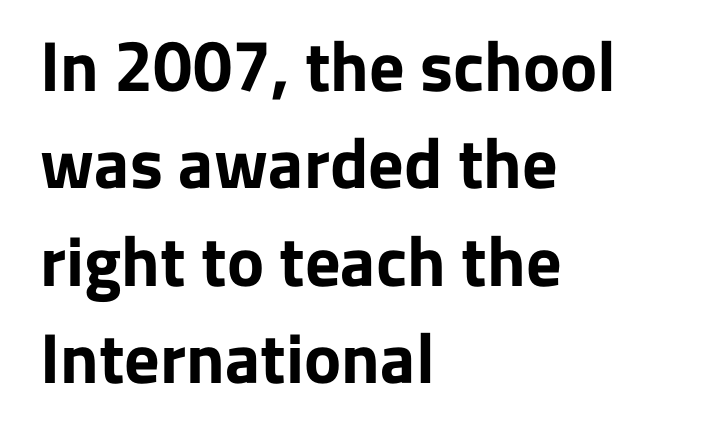
The image shows 70 px bold sans-serif type, upright; set left-aligned, normal line spacing (1.39x), normal letter spacing, not underlined; low stroke contrast and a medium x-height.
